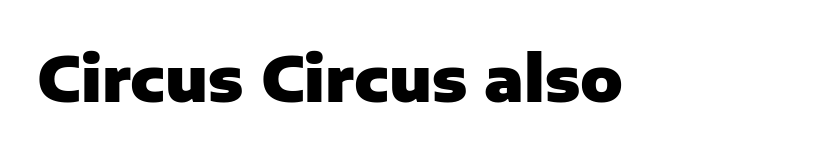
Q: Is the text bold? A: Yes.
Q: Is the text italic (slanted)? A: No, it is upright.
Q: Is the typeface a serif or a sans-serif typeface? A: Sans-serif.
Q: Is the text underlined? A: No.
Q: Is the spacing between letters normal or unusually wide? A: Normal.
Q: Width (condensed, normal, or wide)? A: Normal.
Q: Stroke contrast? A: Low.
Q: x-height? A: Medium.
Q: Monospaced? A: No.
